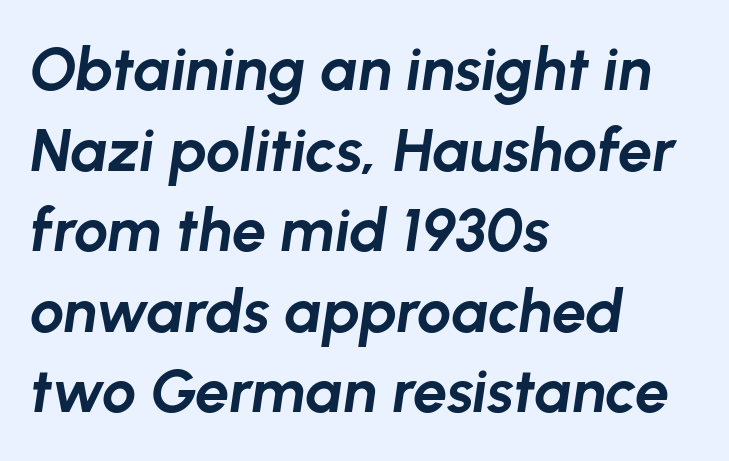
The image shows 61 px bold type, italic (leaning right); set left-aligned, normal line spacing (1.32x), normal letter spacing, not underlined; low stroke contrast and a medium x-height.
